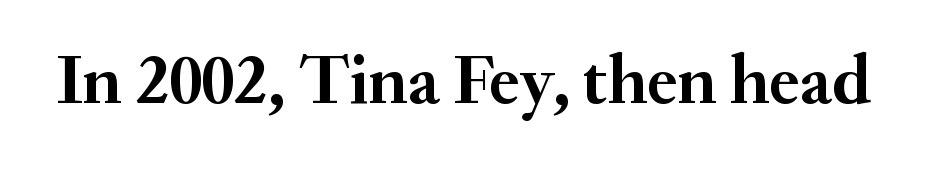
Q: Is the text bold? A: Yes.
Q: Is the text italic (slanted)? A: No, it is upright.
Q: Is the typeface a serif or a sans-serif typeface? A: Serif.
Q: Is the text underlined? A: No.
Q: Is the spacing between letters normal or unusually wide? A: Normal.
Q: Width (condensed, normal, or wide)? A: Normal.
Q: Stroke contrast? A: Medium.
Q: x-height? A: Small.
Q: Monospaced? A: No.
